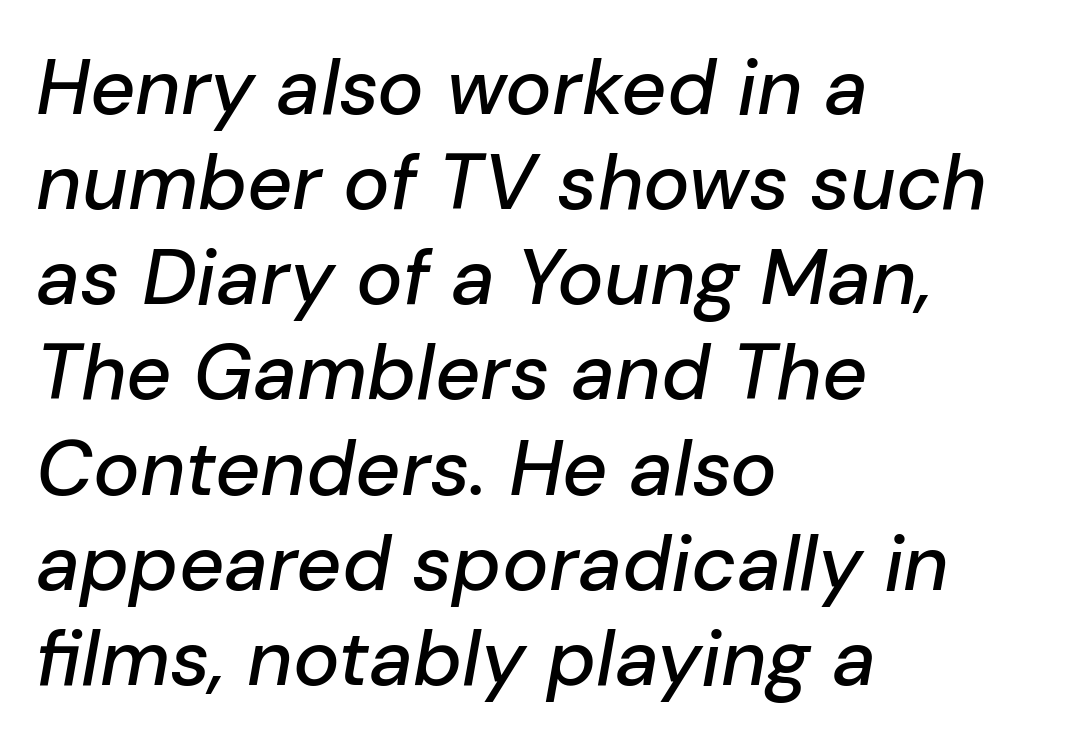
{"italic": "yes", "lean": "right", "slant_degrees": 10, "width": "normal", "stroke_contrast": "low", "x_height": "medium", "monospaced": "no", "underline": "no", "align": "left", "line_spacing_ratio": 1.22, "letter_spacing": "normal", "letter_spacing_em": 0.0, "glyph_px": 78}
